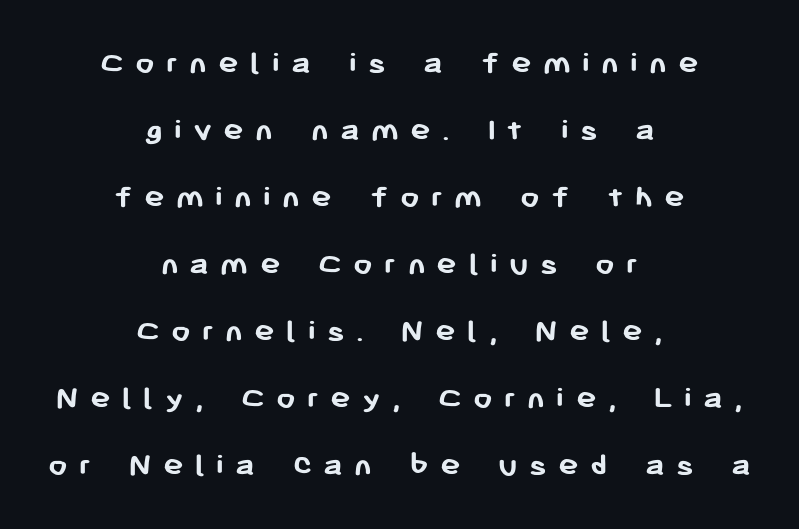
{"serif": "no", "italic": "no", "bold": "yes", "weight": "semibold", "width": "normal", "stroke_contrast": "low", "x_height": "medium", "monospaced": "no", "underline": "no", "align": "center", "line_spacing": "loose", "line_spacing_ratio": 1.97, "letter_spacing": "wide", "letter_spacing_em": 0.33, "glyph_px": 34}
